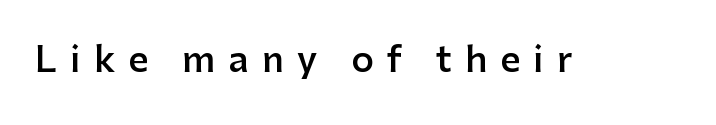
Q: Is the text bold? A: Semi-bold.
Q: Is the text italic (slanted)? A: No, it is upright.
Q: Is the typeface a serif or a sans-serif typeface? A: Sans-serif.
Q: Is the text underlined? A: No.
Q: Is the spacing between letters normal or unusually wide? A: Unusually wide.
Q: Width (condensed, normal, or wide)? A: Normal.
Q: Stroke contrast? A: Low.
Q: x-height? A: Medium.
Q: Monospaced? A: No.
